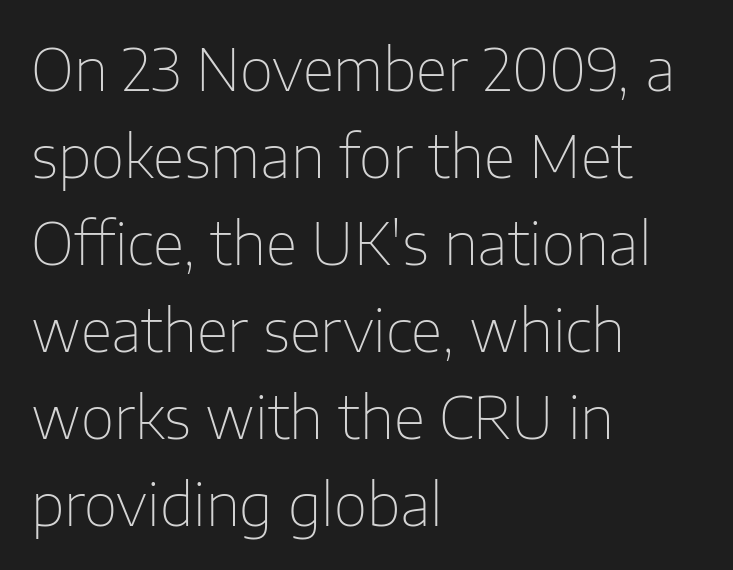
Q: Is the text bold? A: No.
Q: Is the text italic (slanted)? A: No, it is upright.
Q: Is the typeface a serif or a sans-serif typeface? A: Sans-serif.
Q: Is the text underlined? A: No.
Q: How is the paragraph aligned? A: Left-aligned.
Q: Is the spacing between letters normal or unusually wide? A: Normal.
Q: Is the spacing between lines tight, normal or loose? A: Normal.
Q: Width (condensed, normal, or wide)? A: Normal.
Q: Stroke contrast? A: Low.
Q: x-height? A: Medium.
Q: Monospaced? A: No.
